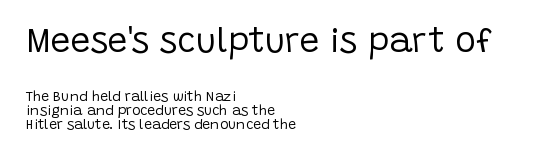
{"serif": "no", "italic": "no", "bold": "no", "weight": "regular", "width": "normal", "stroke_contrast": "low", "x_height": "large", "monospaced": "no", "underline": "no", "align": "left", "line_spacing": "tight", "line_spacing_ratio": 1.02, "letter_spacing": "normal", "letter_spacing_em": 0.0, "larger_block": "first", "size_ratio": 2.5, "glyph_px": 35}
